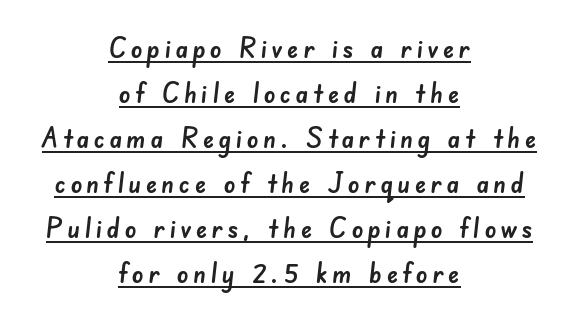
If you measured baseline to baseline, you'd find a middling distance. Each line is balanced around a shared central axis. The letters carry no serifs — their stems end cleanly without finishing strokes. Looks like regular typesetting: each glyph gets only the width it needs.
